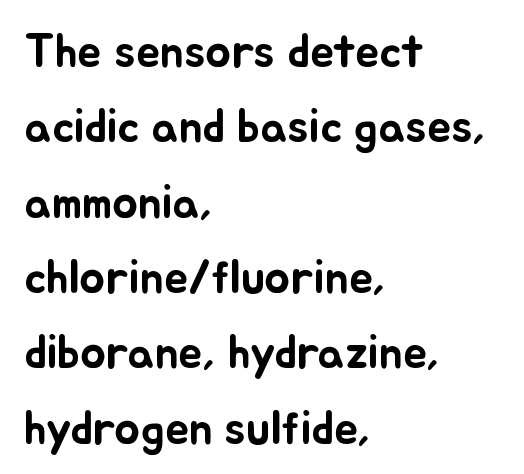
{"italic": "no", "width": "normal", "stroke_contrast": "low", "x_height": "small", "monospaced": "no", "underline": "no", "align": "left", "line_spacing": "normal", "line_spacing_ratio": 1.57, "letter_spacing": "normal", "letter_spacing_em": 0.0, "glyph_px": 48}
